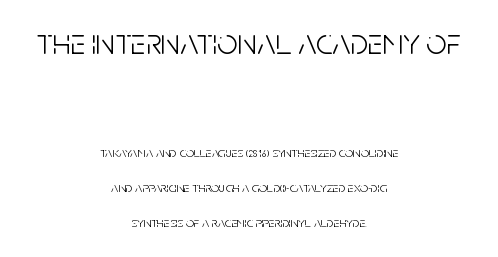
The image shows 36 px light, condensed sans-serif type, upright; set centered, loose line spacing (2.5x), normal letter spacing, not underlined; the first (top) block is 2.57x larger; low stroke contrast and a large x-height.
